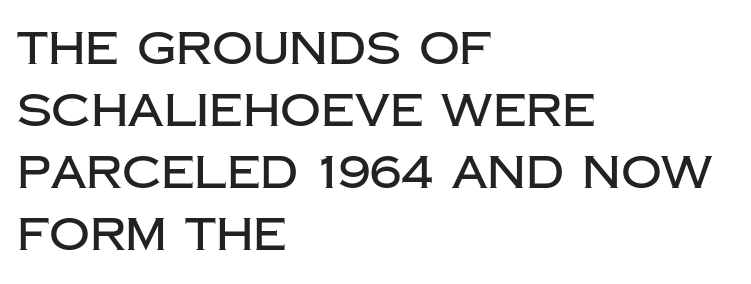
Q: Is the text italic (slanted)? A: No, it is upright.
Q: Is the typeface a serif or a sans-serif typeface? A: Sans-serif.
Q: Is the text underlined? A: No.
Q: How is the paragraph aligned? A: Left-aligned.
Q: Is the spacing between letters normal or unusually wide? A: Normal.
Q: Is the spacing between lines tight, normal or loose? A: Normal.
Q: Width (condensed, normal, or wide)? A: Normal.
Q: Stroke contrast? A: Low.
Q: x-height? A: Large.
Q: Monospaced? A: No.
